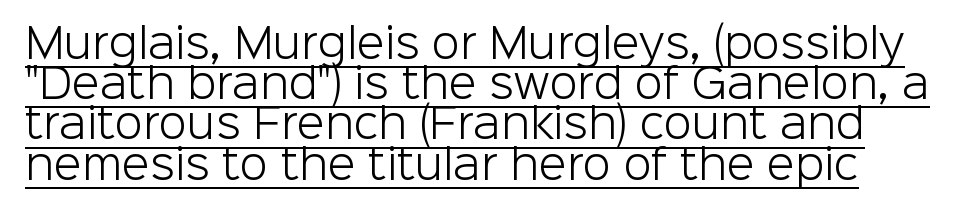
Q: Is the text bold? A: No.
Q: Is the text italic (slanted)? A: No, it is upright.
Q: Is the typeface a serif or a sans-serif typeface? A: Sans-serif.
Q: Is the text underlined? A: Yes.
Q: Is the spacing between letters normal or unusually wide? A: Normal.
Q: Is the spacing between lines tight, normal or loose? A: Tight.
Q: Width (condensed, normal, or wide)? A: Normal.
Q: Stroke contrast? A: Low.
Q: x-height? A: Medium.
Q: Monospaced? A: No.
